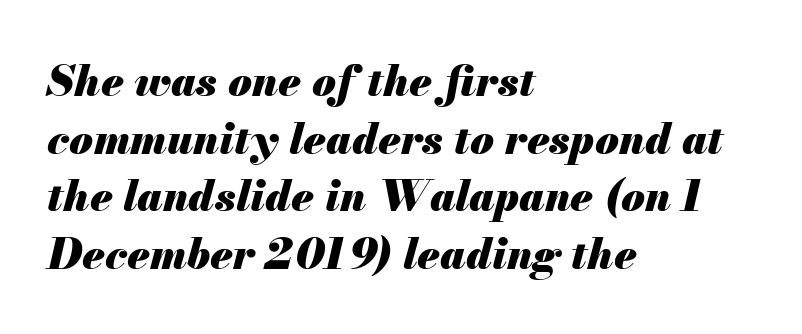
{"italic": "yes", "lean": "right", "slant_degrees": 13, "bold": "yes", "weight": "heavy", "width": "normal", "stroke_contrast": "medium", "x_height": "small", "monospaced": "no", "underline": "no", "align": "left", "line_spacing": "normal", "line_spacing_ratio": 1.34, "letter_spacing": "normal", "letter_spacing_em": 0.0, "glyph_px": 43}
